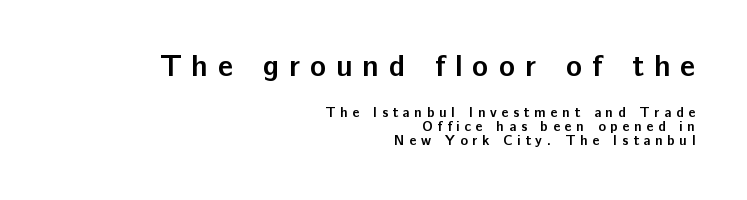
The rendering uses natural spacing where letterforms have individual widths. Cramped leading. The first block has been scaled up relative to the second. As a designer I'd log this as weight 700, bold. Regarding serifs, this sample does without them. The foot of each line stays bare and open.
